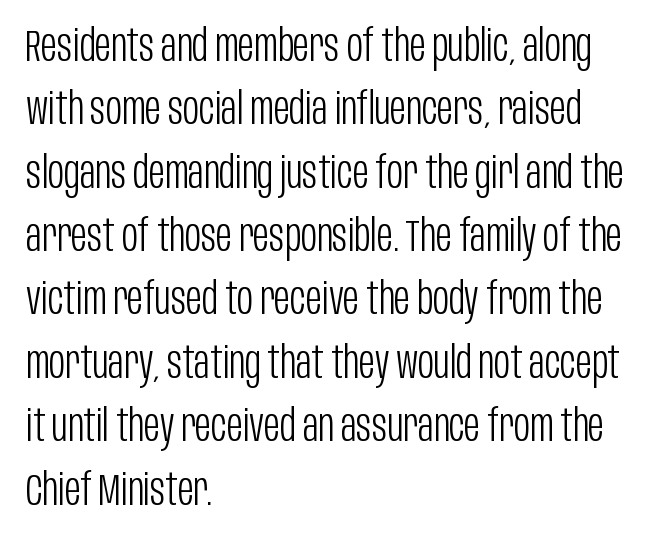
The horizontal fit of the characters is conventional and even. The lines are quadded left. Each letter keeps its own natural width here, so spacing adapts to shape. Beneath every word, the page is bare. These glyphs show unthickened strokes, regular width or finer. What kind of face is this? One without serifs — a sans.
